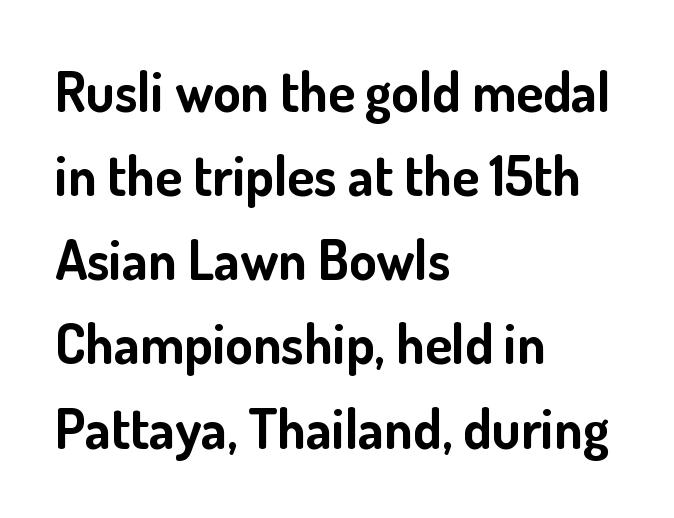
Q: Is the text bold? A: Yes.
Q: Is the text italic (slanted)? A: No, it is upright.
Q: Is the typeface a serif or a sans-serif typeface? A: Sans-serif.
Q: Is the text underlined? A: No.
Q: How is the paragraph aligned? A: Left-aligned.
Q: Is the spacing between letters normal or unusually wide? A: Normal.
Q: Is the spacing between lines tight, normal or loose? A: Normal.
Q: Width (condensed, normal, or wide)? A: Normal.
Q: Stroke contrast? A: Low.
Q: x-height? A: Small.
Q: Monospaced? A: No.
